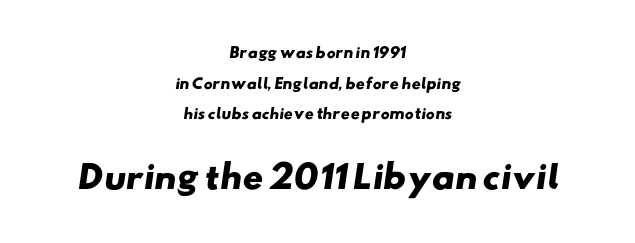
Q: Is the text bold? A: Yes.
Q: Is the typeface a serif or a sans-serif typeface? A: Sans-serif.
Q: Is the text underlined? A: No.
Q: How is the paragraph aligned? A: Centered.
Q: Is the spacing between letters normal or unusually wide? A: Normal.
Q: Is the spacing between lines tight, normal or loose? A: Loose.
Q: Which block of text is set in a larger size, the first (top) or the second (bottom)? A: The second (bottom) one.
Q: Width (condensed, normal, or wide)? A: Wide.
Q: Stroke contrast? A: Low.
Q: x-height? A: Small.
Q: Monospaced? A: No.
